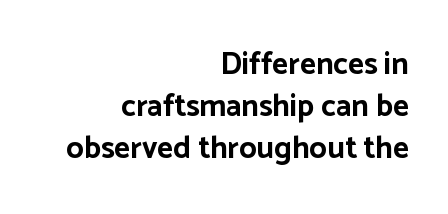
This rendering employs a face without finishing strokes, i.e., a sans-serif. The space directly below the letters is spotless. Characters follow at the spacing the type designer built in. Here the designer chose a conventional face with non-uniform glyph widths. Stroke thickness is high; the sample reads as a true bold. Horizontally, the lines are justified to the trailing edge only.
